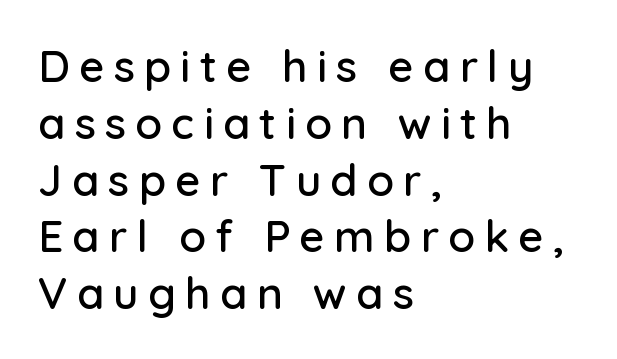
Q: Is the text italic (slanted)? A: No, it is upright.
Q: Is the typeface a serif or a sans-serif typeface? A: Sans-serif.
Q: Is the text underlined? A: No.
Q: How is the paragraph aligned? A: Left-aligned.
Q: Is the spacing between letters normal or unusually wide? A: Unusually wide.
Q: Is the spacing between lines tight, normal or loose? A: Normal.
Q: Width (condensed, normal, or wide)? A: Normal.
Q: Stroke contrast? A: Low.
Q: x-height? A: Medium.
Q: Monospaced? A: No.
